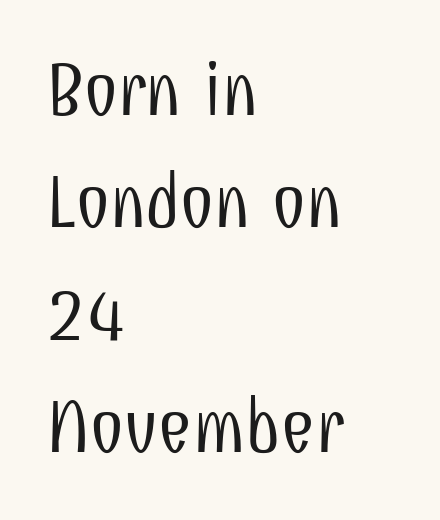
The image shows 76 px light, condensed sans-serif type, upright; set left-aligned, normal line spacing (1.48x), normal letter spacing, not underlined; low stroke contrast and a medium x-height.
